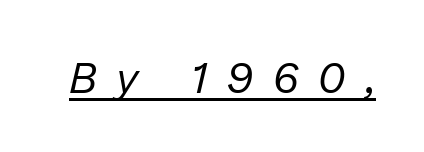
Q: Is the text bold? A: No.
Q: Is the text italic (slanted)? A: Yes, it leans right by about 13 degrees.
Q: Is the text underlined? A: Yes.
Q: Is the spacing between letters normal or unusually wide? A: Unusually wide.
Q: Width (condensed, normal, or wide)? A: Normal.
Q: Stroke contrast? A: Low.
Q: x-height? A: Medium.
Q: Monospaced? A: No.
